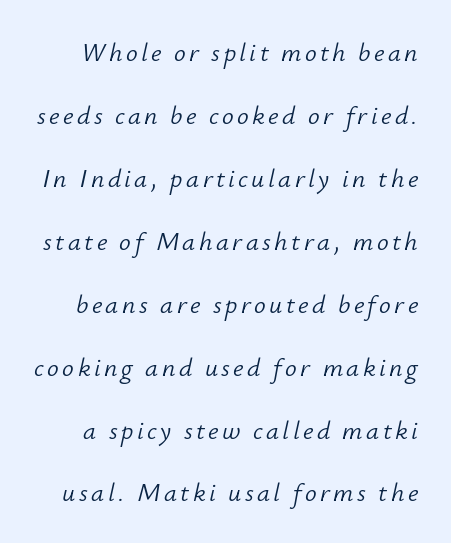
The image shows 26 px text type, italic (leaning right); set loose line spacing (2.42x), not underlined.
